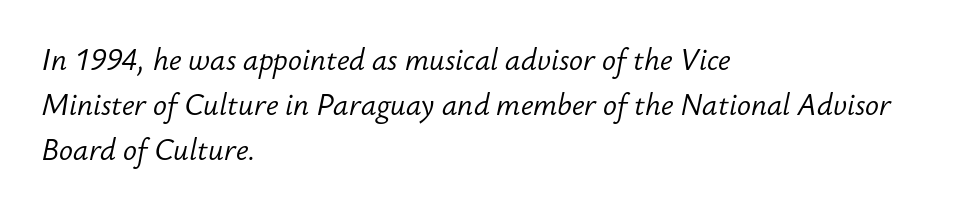
The image shows 29 px light type, italic (leaning right); set left-aligned, normal line spacing (1.55x), normal letter spacing, not underlined; low stroke contrast and a small x-height.
